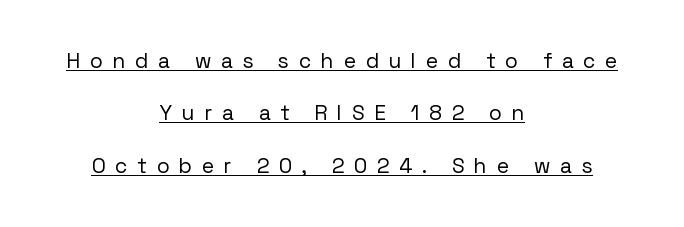
The image shows 21 px text type, upright; set centered, loose line spacing (2.5x), unusually wide letter spacing (+0.48 em), underlined.
